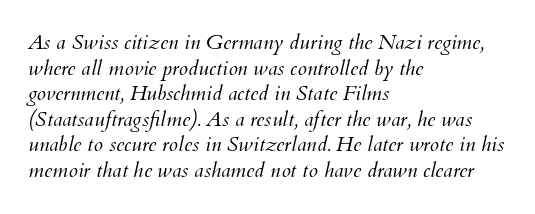
The image shows 21 px text type, italic (leaning right); set left-aligned, line spacing 1.22x, normal letter spacing, not underlined.
